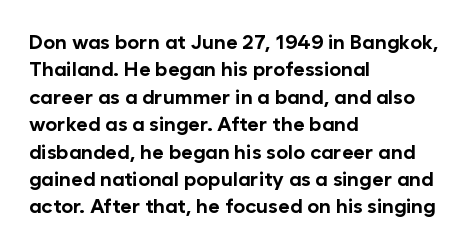
Here the glyphs are tracked normally, forming tight word shapes. The lettering stays uniformly vertical, giving the passage a roman look. The strokes are fattened all the way to bold. This sample keeps an unexceptional amount of space between lines. Underline: absent.
